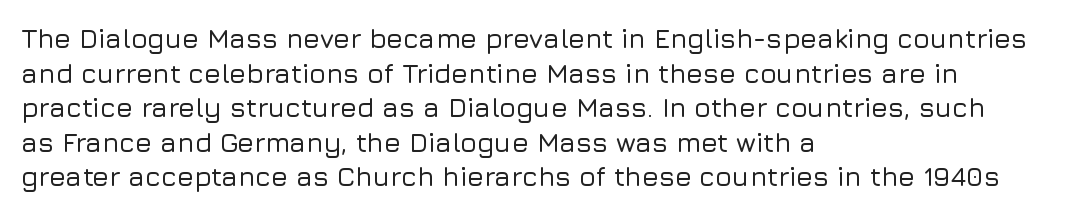
The image shows 27 px text type, upright; set left-aligned, normal line spacing (1.28x), normal letter spacing, not underlined.
